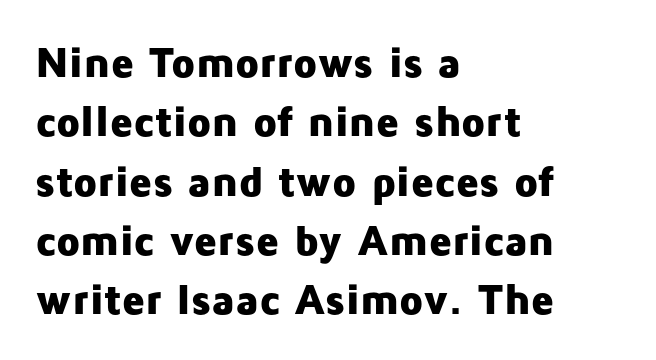
The image shows 43 px heavy sans-serif type, upright; set left-aligned, normal line spacing (1.38x), normal letter spacing, not underlined; low stroke contrast and a medium x-height.
